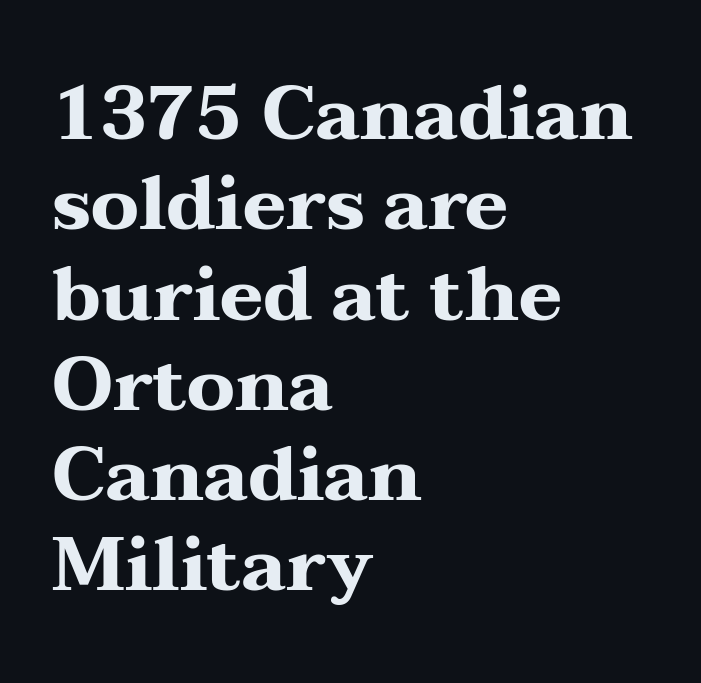
{"serif": "yes", "italic": "no", "bold": "yes", "weight": "heavy", "width": "wide", "stroke_contrast": "medium", "x_height": "medium", "monospaced": "no", "underline": "no", "align": "left", "line_spacing_ratio": 1.22, "letter_spacing": "normal", "letter_spacing_em": 0.0, "glyph_px": 74}
